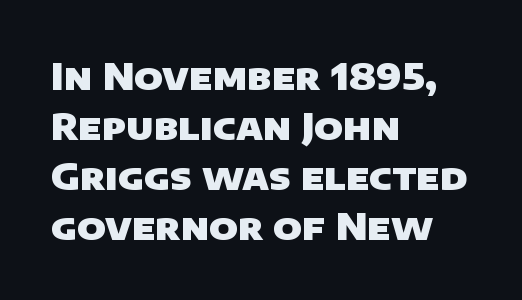
The image shows 37 px heavy sans-serif type; set left-aligned, normal line spacing (1.35x), normal letter spacing, not underlined; low stroke contrast and a large x-height.
